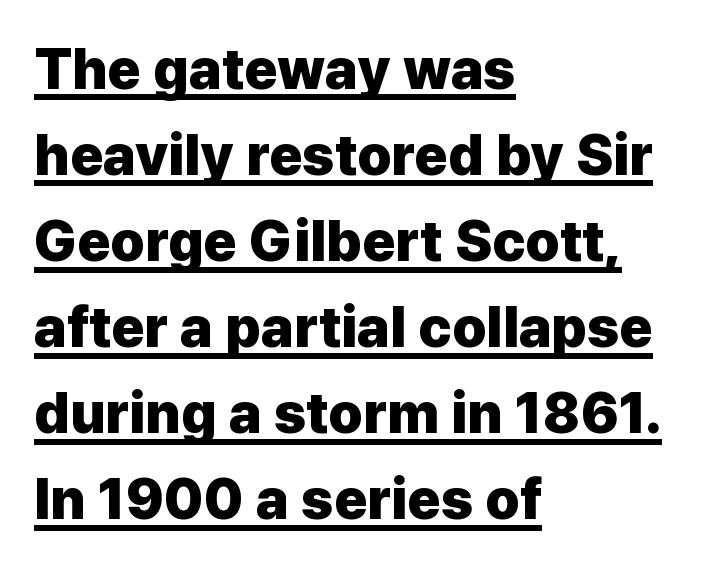
Quick note: interline space is typical. Every stem runs plumb, perpendicular to the baseline. The letters advance in unequal steps, a hallmark of proportional type. A rule runs beneath these lines of type. Words appear dense and cohesive because spacing is normal. Chunky letters — that's bold for sure.
